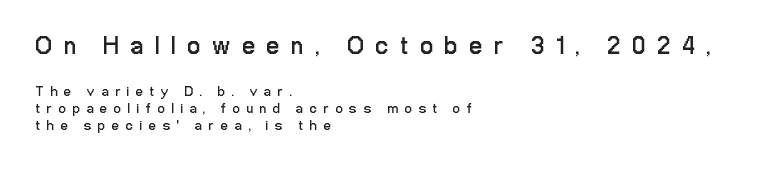
{"italic": "no", "bold": "no", "underline": "no", "align": "left", "line_spacing_ratio": 1.2, "letter_spacing": "wide", "letter_spacing_em": 0.49, "larger_block": "first", "size_ratio": 1.79, "glyph_px": 25}
